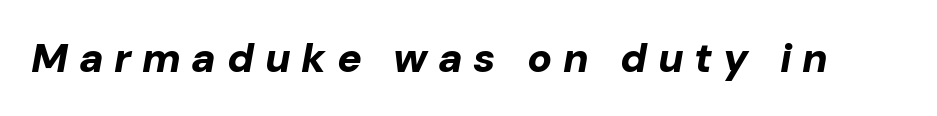
Q: Is the text bold? A: Yes.
Q: Is the text italic (slanted)? A: Yes, it leans right by about 10 degrees.
Q: Is the text underlined? A: No.
Q: Is the spacing between letters normal or unusually wide? A: Unusually wide.
Q: Width (condensed, normal, or wide)? A: Normal.
Q: Stroke contrast? A: Low.
Q: x-height? A: Medium.
Q: Monospaced? A: No.
